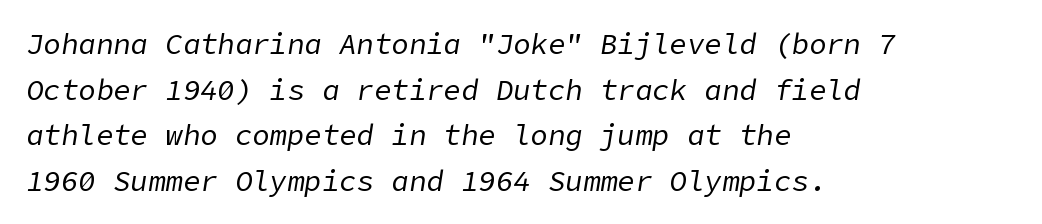
The image shows 29 px regular-weight type, italic (leaning right); set left-aligned, normal line spacing (1.57x), normal letter spacing, not underlined; low stroke contrast and a medium x-height.
